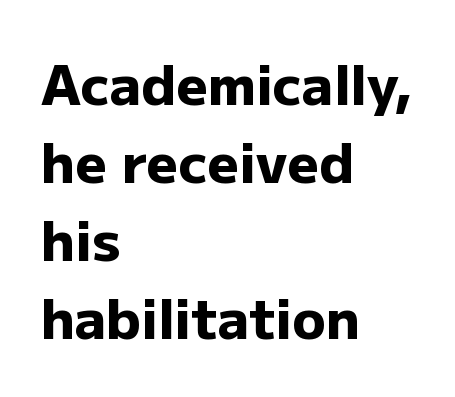
{"serif": "no", "italic": "no", "bold": "yes", "weight": "heavy", "width": "normal", "stroke_contrast": "low", "x_height": "medium", "monospaced": "no", "underline": "no", "align": "left", "line_spacing": "normal", "line_spacing_ratio": 1.42, "letter_spacing": "normal", "letter_spacing_em": 0.0, "glyph_px": 55}
